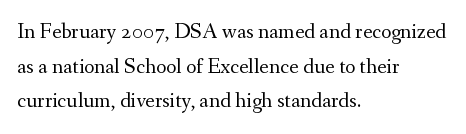
{"italic": "no", "bold": "no", "underline": "no", "align": "left", "line_spacing": "normal", "line_spacing_ratio": 1.57, "letter_spacing": "normal", "letter_spacing_em": 0.0, "glyph_px": 22}
